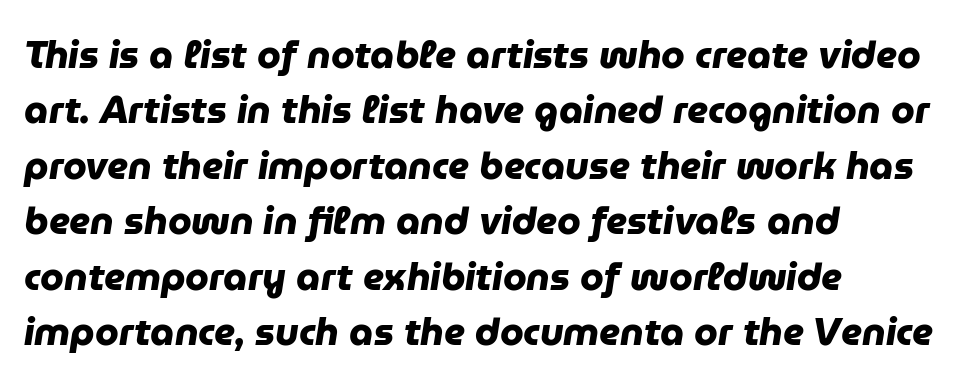
Q: Is the text bold? A: Yes.
Q: Is the typeface a serif or a sans-serif typeface? A: Sans-serif.
Q: Is the text underlined? A: No.
Q: How is the paragraph aligned? A: Left-aligned.
Q: Is the spacing between letters normal or unusually wide? A: Normal.
Q: Is the spacing between lines tight, normal or loose? A: Normal.
Q: Width (condensed, normal, or wide)? A: Normal.
Q: Stroke contrast? A: Low.
Q: x-height? A: Medium.
Q: Monospaced? A: No.
